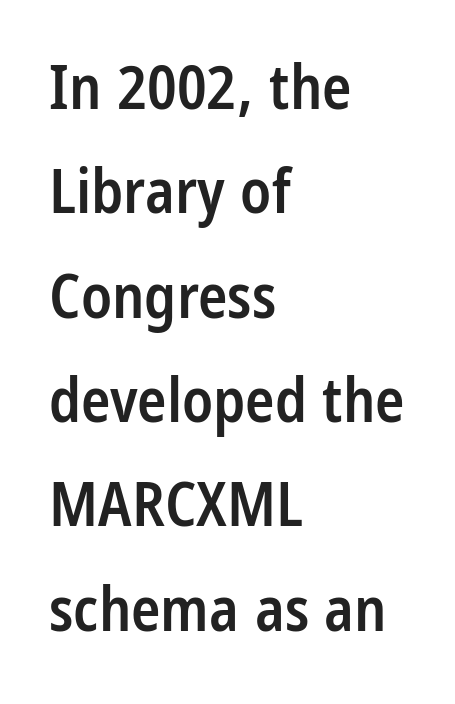
The image shows 61 px semibold, condensed sans-serif type, upright; set left-aligned, line spacing 1.71x, normal letter spacing, not underlined; low stroke contrast and a large x-height.
